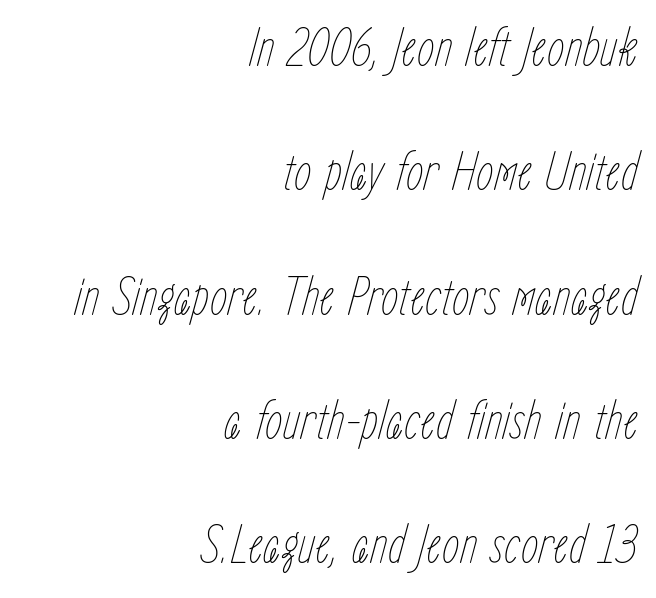
Q: Is the text bold? A: No.
Q: Is the text italic (slanted)? A: Yes, it leans right by about 15 degrees.
Q: Is the text underlined? A: No.
Q: How is the paragraph aligned? A: Right-aligned.
Q: Is the spacing between letters normal or unusually wide? A: Normal.
Q: Is the spacing between lines tight, normal or loose? A: Loose.
Q: Width (condensed, normal, or wide)? A: Condensed.
Q: Stroke contrast? A: Low.
Q: x-height? A: Medium.
Q: Monospaced? A: No.
